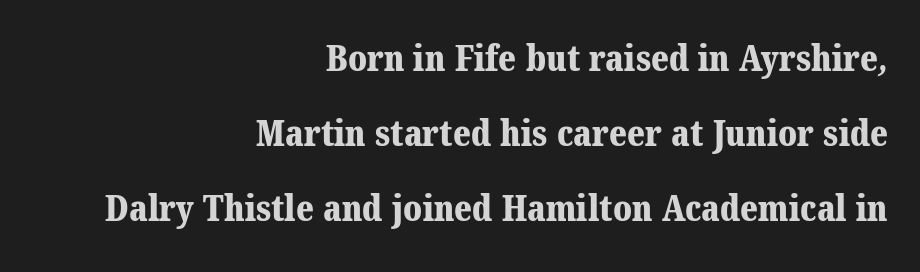
Default kerning and tracking; the words read as compact shapes. Vertically, the passage feels expansive, rows floating well apart. Varying glyph widths throughout — classic text-font behaviour. The glyphs are unaccompanied by any horizontal stroke below them. This is serif lettering, the kind often seen in printed books. The characters look thick and weighty, a clear bold.
